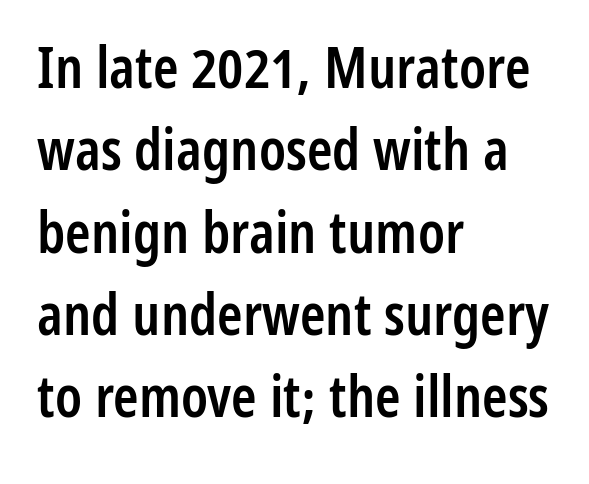
Inter-character spacing is left at the font's built-in metrics. Here the designer chose a conventional face with non-uniform glyph widths. A bare baseline throughout the passage. The face used here is a semibold: visibly heavier than regular, lighter than bold. The typesetter chose a ragged-right arrangement here. Does the lettering tilt? It doesn't — this is upright.
